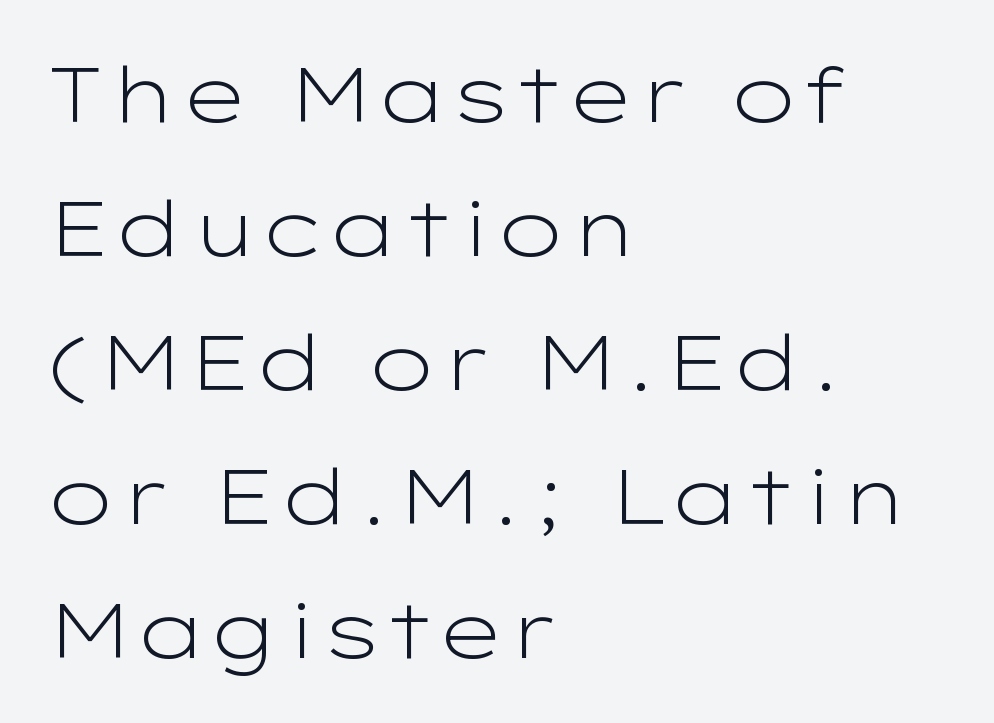
{"serif": "no", "italic": "no", "bold": "no", "weight": "light", "width": "wide", "stroke_contrast": "low", "x_height": "medium", "monospaced": "no", "underline": "no", "align": "left", "line_spacing_ratio": 1.74, "letter_spacing": "normal", "letter_spacing_em": 0.0, "glyph_px": 77}
